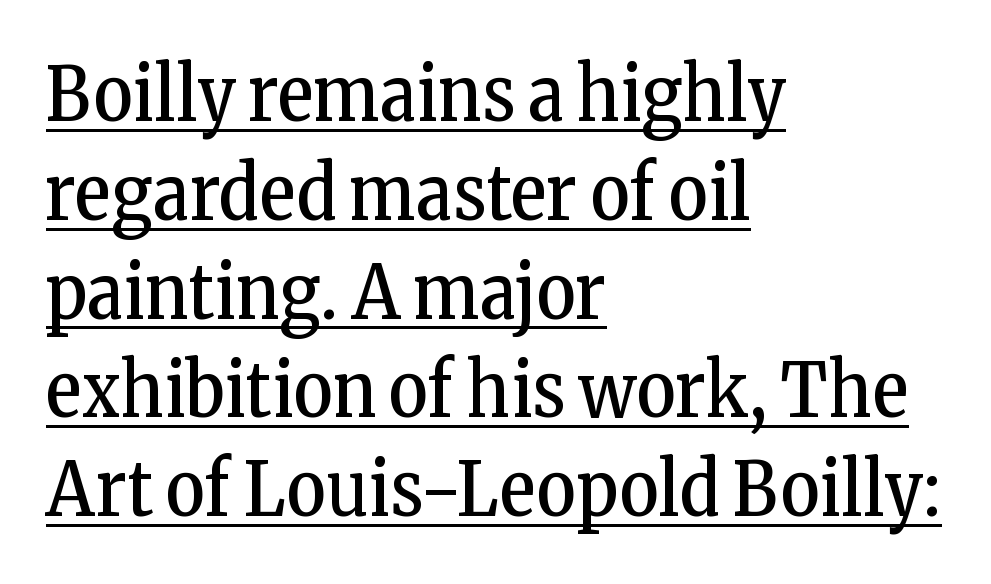
Q: Is the text bold? A: No.
Q: Is the text italic (slanted)? A: No, it is upright.
Q: Is the typeface a serif or a sans-serif typeface? A: Serif.
Q: Is the text underlined? A: Yes.
Q: How is the paragraph aligned? A: Left-aligned.
Q: Is the spacing between letters normal or unusually wide? A: Normal.
Q: Is the spacing between lines tight, normal or loose? A: Normal.
Q: Width (condensed, normal, or wide)? A: Condensed.
Q: Stroke contrast? A: Low.
Q: x-height? A: Medium.
Q: Monospaced? A: No.
